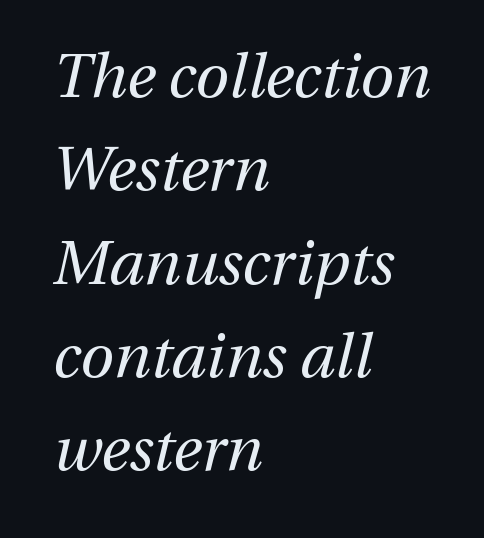
Q: Is the text bold? A: No.
Q: Is the text italic (slanted)? A: Yes, it leans right by about 13 degrees.
Q: Is the text underlined? A: No.
Q: How is the paragraph aligned? A: Left-aligned.
Q: Is the spacing between letters normal or unusually wide? A: Normal.
Q: Is the spacing between lines tight, normal or loose? A: Normal.
Q: Width (condensed, normal, or wide)? A: Normal.
Q: Stroke contrast? A: Medium.
Q: x-height? A: Medium.
Q: Monospaced? A: No.
